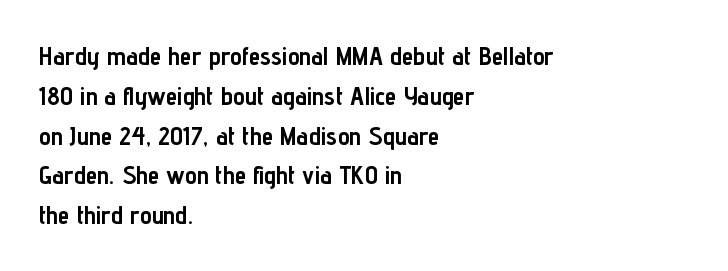
Plenty of ink on the page — the face is bold. Vertical spacing — default. Descenders hang freely into open space. All the whitespace from short lines collects on the right. This rendering leaves character spacing at its baseline value. Do the letters lean? They stand straight.
